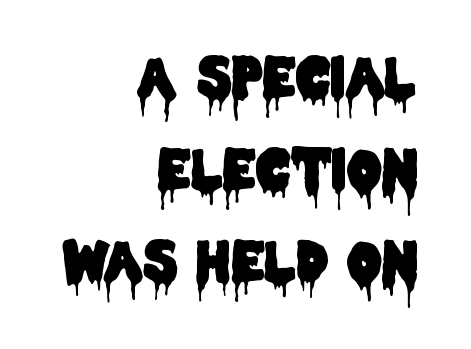
The image shows 54 px condensed sans-serif type, upright; set right-aligned, normal line spacing (1.7x), normal letter spacing, not underlined; low stroke contrast and a large x-height.
